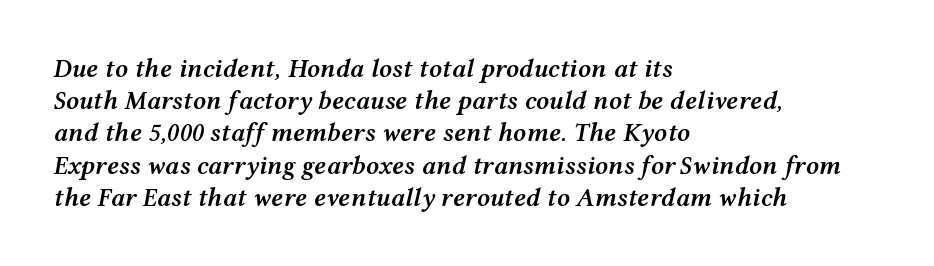
{"italic": "yes", "lean": "right", "slant_degrees": 12, "bold": "semi", "underline": "no", "align": "left", "line_spacing_ratio": 1.24, "letter_spacing": "normal", "letter_spacing_em": 0.0, "glyph_px": 26}
